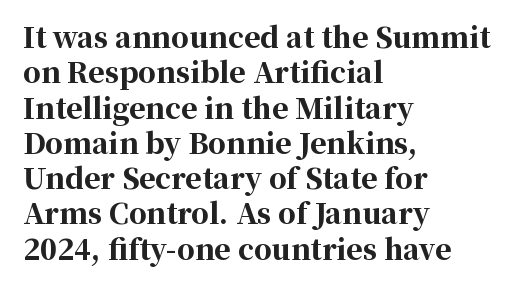
Q: Is the text bold? A: Yes.
Q: Is the text italic (slanted)? A: No, it is upright.
Q: Is the typeface a serif or a sans-serif typeface? A: Serif.
Q: Is the text underlined? A: No.
Q: How is the paragraph aligned? A: Left-aligned.
Q: Is the spacing between letters normal or unusually wide? A: Normal.
Q: Is the spacing between lines tight, normal or loose? A: Normal.
Q: Width (condensed, normal, or wide)? A: Normal.
Q: Stroke contrast? A: High.
Q: x-height? A: Medium.
Q: Monospaced? A: No.
